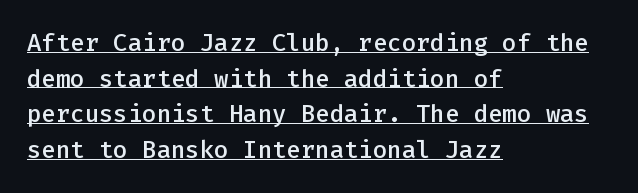
Compared with a centered layout, this one pins lines to the left instead. Emphasis by weight is partial: semibold. In designer terms, the underline attribute is active on this setting. Between one letter and the next there's only the usual sliver of space. The designer left line spacing at the default.
